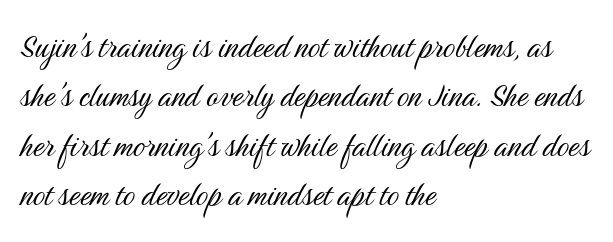
{"serif": "no", "bold": "no", "weight": "light", "width": "condensed", "stroke_contrast": "medium", "x_height": "medium", "monospaced": "no", "underline": "no", "align": "left", "line_spacing": "normal", "line_spacing_ratio": 1.3, "letter_spacing": "normal", "letter_spacing_em": 0.0, "glyph_px": 38}
